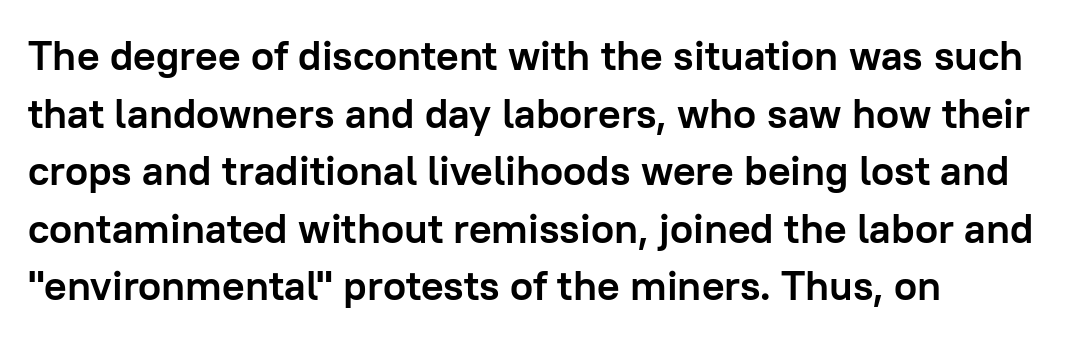
Character widths vary here, with narrow letters taking less room than wide ones. This is sans-serif lettering, the kind often seen on screens and signage. Check the space under the baseline: it is left empty. Does extra space separate the letters? No, they use regular spacing.
